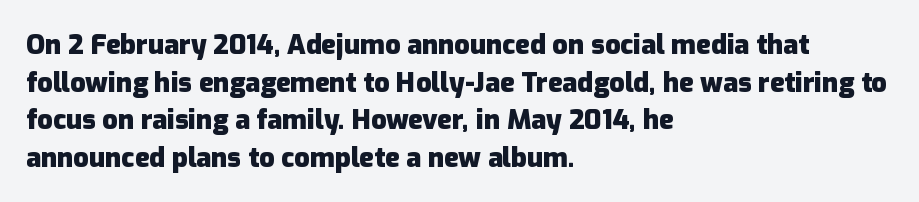
The image shows 27 px bold type, upright; set left-aligned, normal line spacing (1.39x), normal letter spacing, not underlined.
